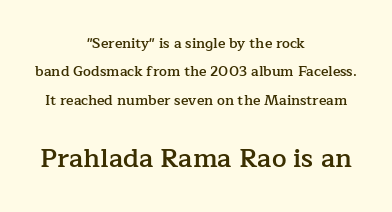
Q: Is the text bold? A: Semi-bold.
Q: Is the text italic (slanted)? A: No, it is upright.
Q: Is the text underlined? A: No.
Q: How is the paragraph aligned? A: Centered.
Q: Is the spacing between letters normal or unusually wide? A: Normal.
Q: Is the spacing between lines tight, normal or loose? A: Loose.
Q: Which block of text is set in a larger size, the first (top) or the second (bottom)? A: The second (bottom) one.
